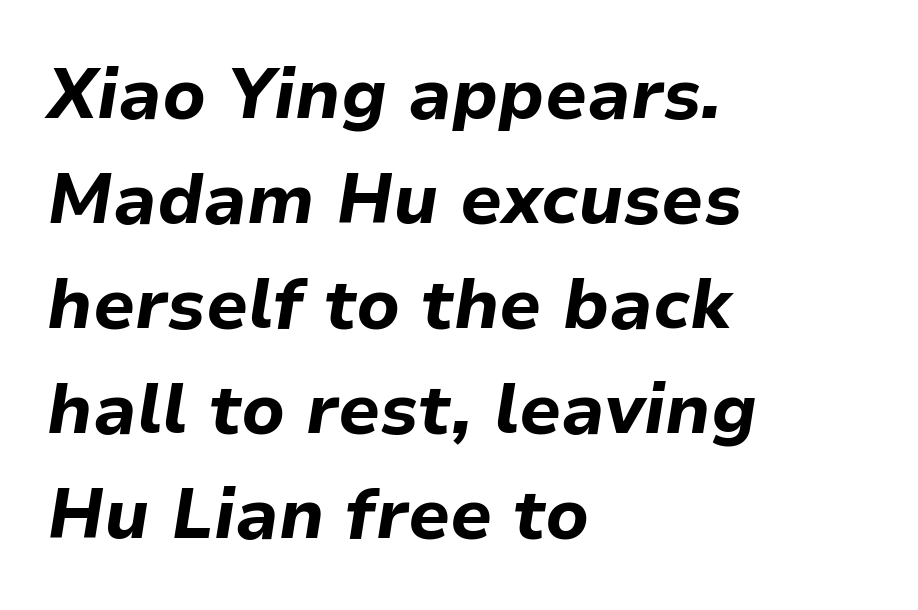
Q: Is the text bold? A: Yes.
Q: Is the text italic (slanted)? A: Yes, it leans right by about 9 degrees.
Q: Is the text underlined? A: No.
Q: How is the paragraph aligned? A: Left-aligned.
Q: Is the spacing between letters normal or unusually wide? A: Normal.
Q: Is the spacing between lines tight, normal or loose? A: Normal.
Q: Width (condensed, normal, or wide)? A: Normal.
Q: Stroke contrast? A: Low.
Q: x-height? A: Medium.
Q: Monospaced? A: No.
